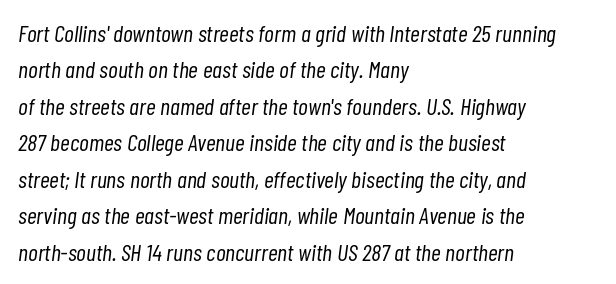
A typesetter would mark this as italic. A typesetter would call this leading conventional body-copy spacing. What stands out about the letter spacing? Nothing — it is the standard amount. Has an underline been added? It has not.
